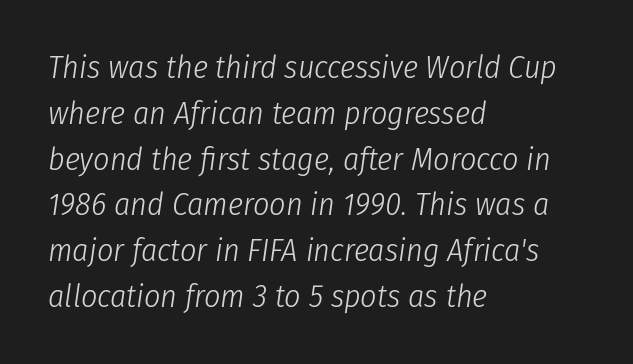
Q: Is the text bold? A: No.
Q: Is the text italic (slanted)? A: Yes, it leans right by about 8 degrees.
Q: Is the text underlined? A: No.
Q: How is the paragraph aligned? A: Left-aligned.
Q: Is the spacing between letters normal or unusually wide? A: Normal.
Q: Is the spacing between lines tight, normal or loose? A: Normal.
Q: Width (condensed, normal, or wide)? A: Condensed.
Q: Stroke contrast? A: Low.
Q: x-height? A: Medium.
Q: Monospaced? A: No.
